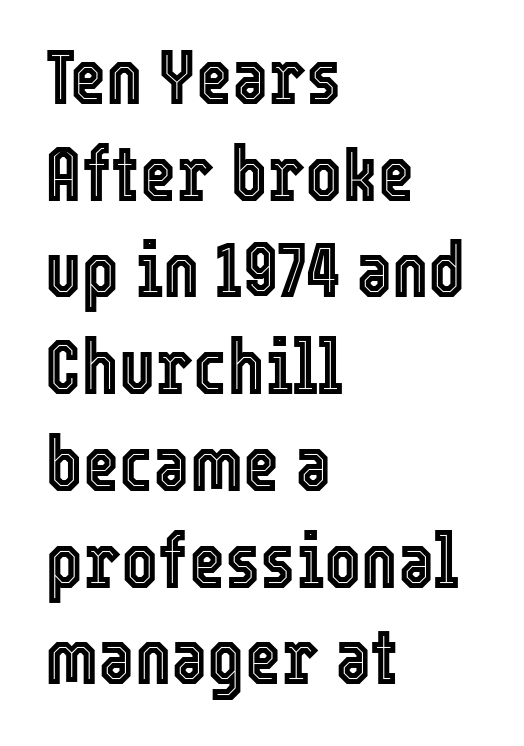
{"italic": "no", "width": "condensed", "x_height": "medium", "monospaced": "no", "underline": "no", "align": "left", "line_spacing_ratio": 1.24, "letter_spacing": "normal", "letter_spacing_em": 0.0, "glyph_px": 78}
